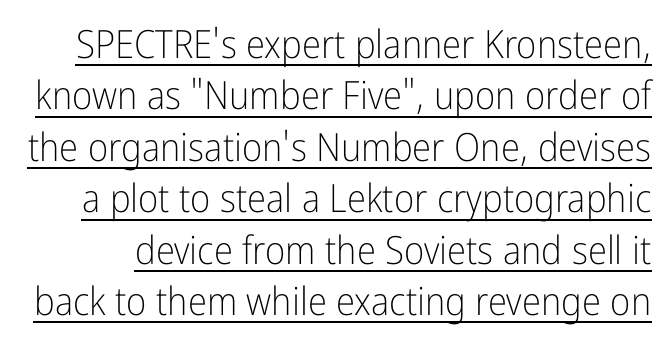
Q: Is the text bold? A: No.
Q: Is the text italic (slanted)? A: No, it is upright.
Q: Is the typeface a serif or a sans-serif typeface? A: Sans-serif.
Q: Is the text underlined? A: Yes.
Q: Is the spacing between letters normal or unusually wide? A: Normal.
Q: Is the spacing between lines tight, normal or loose? A: Normal.
Q: Width (condensed, normal, or wide)? A: Condensed.
Q: Stroke contrast? A: Low.
Q: x-height? A: Medium.
Q: Monospaced? A: No.
